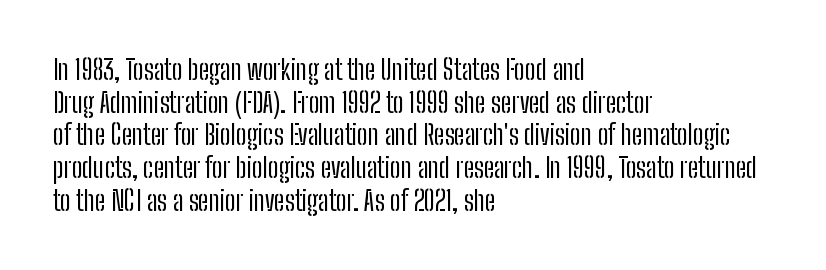
The image shows 27 px text type, upright; set left-aligned, line spacing 1.21x, normal letter spacing, not underlined.
